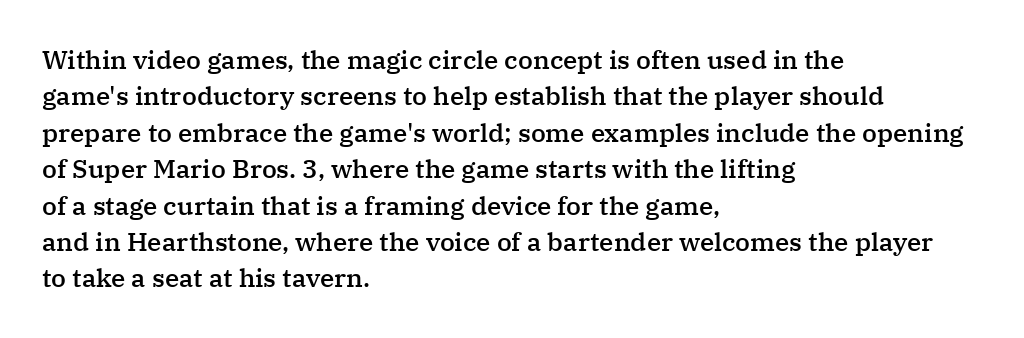
{"italic": "no", "bold": "semi", "underline": "no", "align": "left", "line_spacing": "normal", "line_spacing_ratio": 1.4, "letter_spacing": "normal", "letter_spacing_em": 0.0, "glyph_px": 26}
